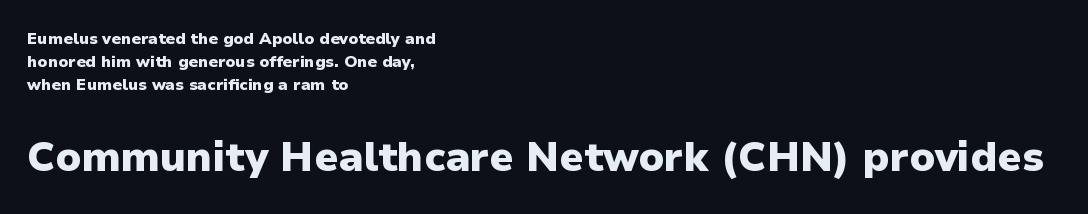
Q: Is the text bold? A: Yes.
Q: Is the text italic (slanted)? A: No, it is upright.
Q: Is the typeface a serif or a sans-serif typeface? A: Sans-serif.
Q: Is the text underlined? A: No.
Q: How is the paragraph aligned? A: Left-aligned.
Q: Is the spacing between letters normal or unusually wide? A: Normal.
Q: Is the spacing between lines tight, normal or loose? A: Normal.
Q: Which block of text is set in a larger size, the first (top) or the second (bottom)? A: The second (bottom) one.
Q: Width (condensed, normal, or wide)? A: Normal.
Q: Stroke contrast? A: Low.
Q: x-height? A: Medium.
Q: Monospaced? A: No.
